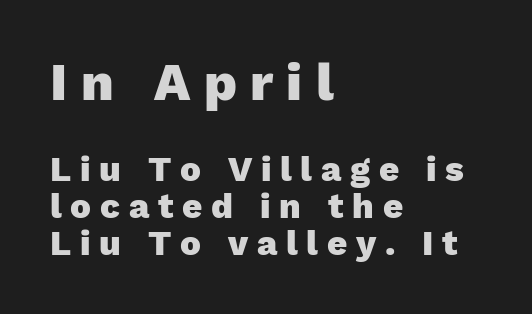
The image shows 53 px heavy sans-serif type, upright; set left-aligned, tight line spacing (1.05x), unusually wide letter spacing (+0.25 em), not underlined; the first (top) block is 1.51x larger; low stroke contrast and a medium x-height.
